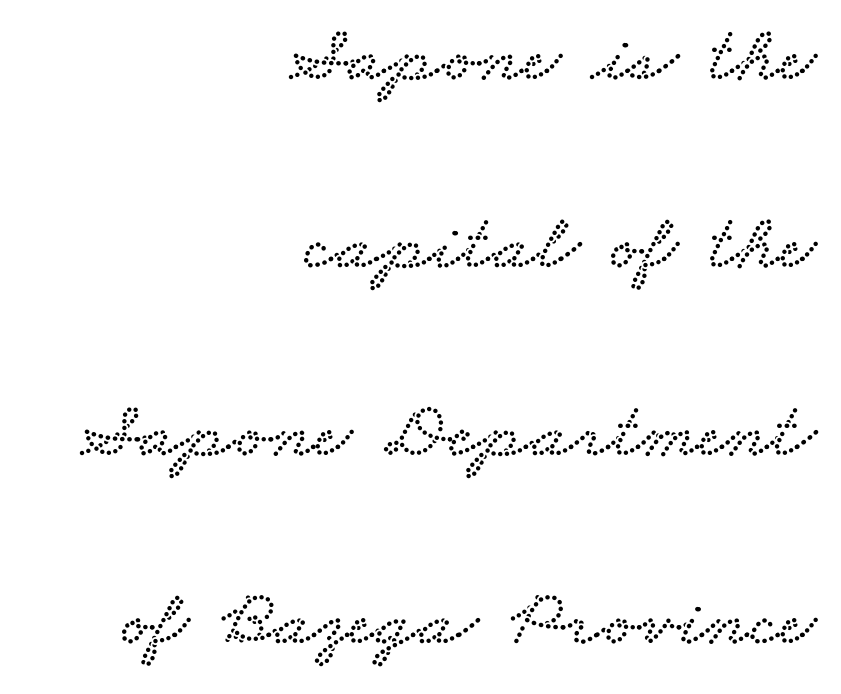
{"serif": "yes", "width": "wide", "stroke_contrast": "low", "x_height": "small", "monospaced": "no", "underline": "no", "align": "right", "line_spacing": "loose", "line_spacing_ratio": 2.35, "letter_spacing": "normal", "letter_spacing_em": 0.0, "glyph_px": 80}
